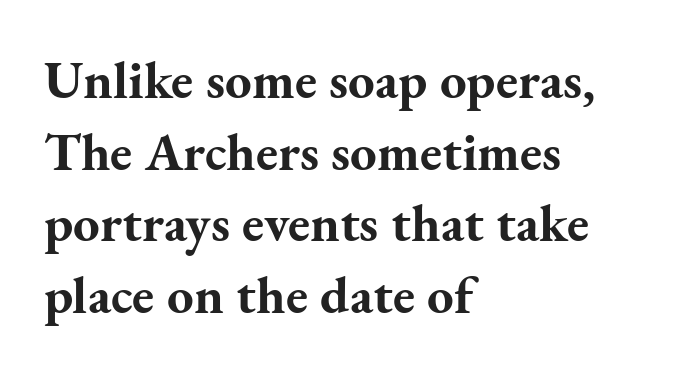
{"serif": "yes", "italic": "no", "bold": "yes", "weight": "bold", "width": "normal", "stroke_contrast": "medium", "x_height": "small", "monospaced": "no", "underline": "no", "align": "left", "line_spacing": "normal", "line_spacing_ratio": 1.35, "letter_spacing": "normal", "letter_spacing_em": 0.0, "glyph_px": 53}
